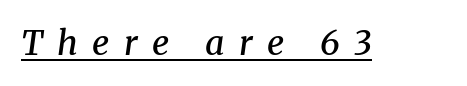
{"serif": "yes", "italic": "yes", "lean": "right", "slant_degrees": 8, "bold": "semi", "weight": "semibold", "width": "normal", "stroke_contrast": "medium", "x_height": "medium", "monospaced": "no", "underline": "yes", "letter_spacing": "wide", "letter_spacing_em": 0.42, "glyph_px": 34}
